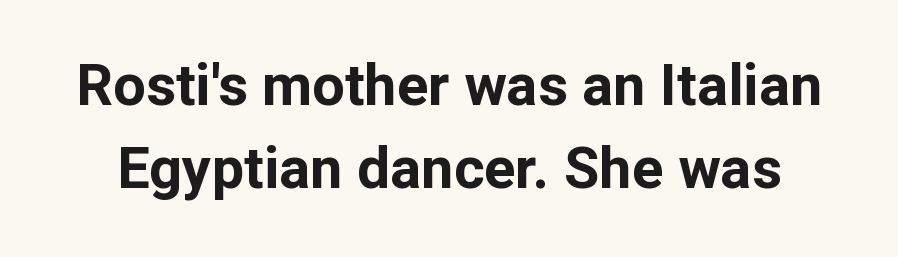
{"serif": "no", "italic": "no", "bold": "yes", "weight": "bold", "width": "normal", "stroke_contrast": "low", "x_height": "medium", "monospaced": "no", "underline": "no", "line_spacing": "normal", "line_spacing_ratio": 1.43, "letter_spacing": "normal", "letter_spacing_em": 0.0, "glyph_px": 58}
